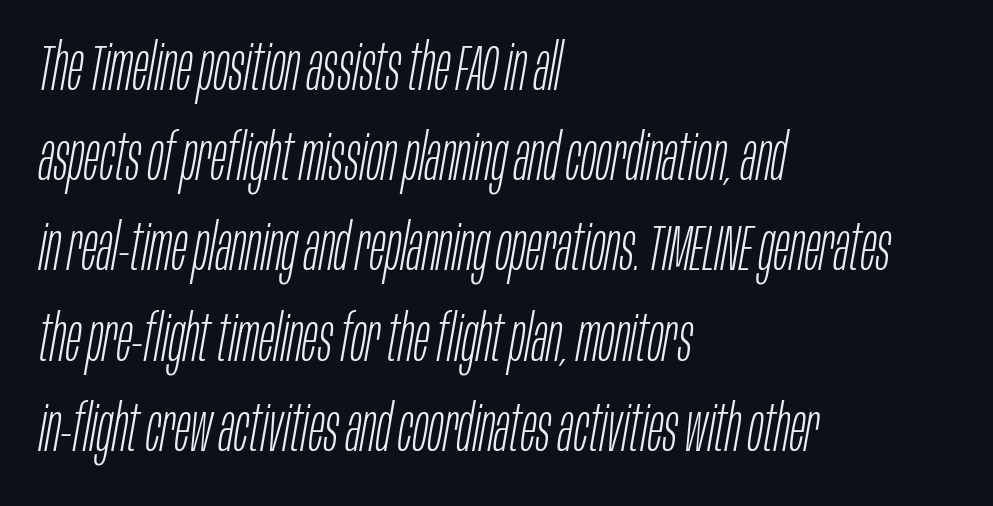
The image shows 64 px light, condensed type, italic (leaning right); set left-aligned, normal line spacing (1.41x), normal letter spacing, not underlined; low stroke contrast and a large x-height.
